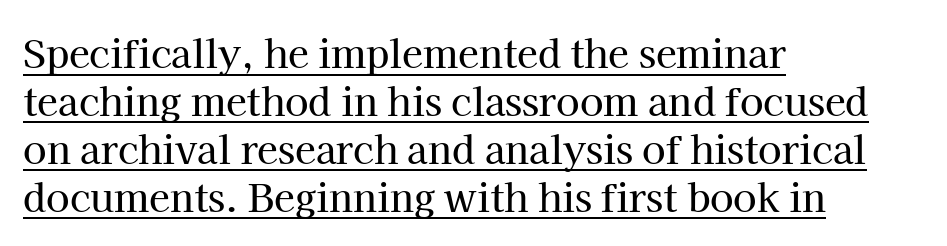
{"serif": "yes", "italic": "no", "width": "normal", "stroke_contrast": "high", "x_height": "medium", "monospaced": "no", "underline": "yes", "align": "left", "line_spacing": "normal", "line_spacing_ratio": 1.26, "letter_spacing": "normal", "letter_spacing_em": 0.0, "glyph_px": 38}
